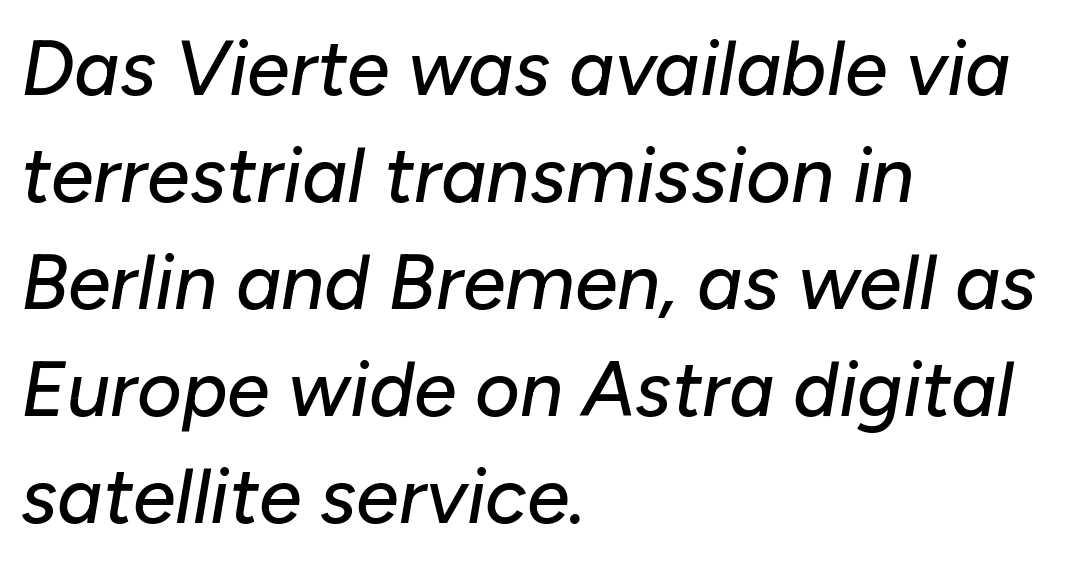
{"italic": "yes", "lean": "right", "slant_degrees": 10, "width": "normal", "stroke_contrast": "low", "x_height": "medium", "monospaced": "no", "underline": "no", "align": "left", "line_spacing": "normal", "line_spacing_ratio": 1.39, "letter_spacing": "normal", "letter_spacing_em": 0.0, "glyph_px": 77}
